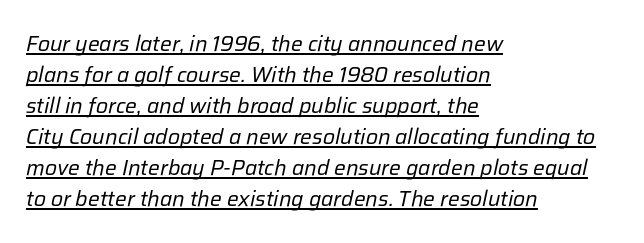
Q: Is the text bold? A: No.
Q: Is the text italic (slanted)? A: Yes, it leans right by about 12 degrees.
Q: Is the text underlined? A: Yes.
Q: How is the paragraph aligned? A: Left-aligned.
Q: Is the spacing between letters normal or unusually wide? A: Normal.
Q: Is the spacing between lines tight, normal or loose? A: Normal.
